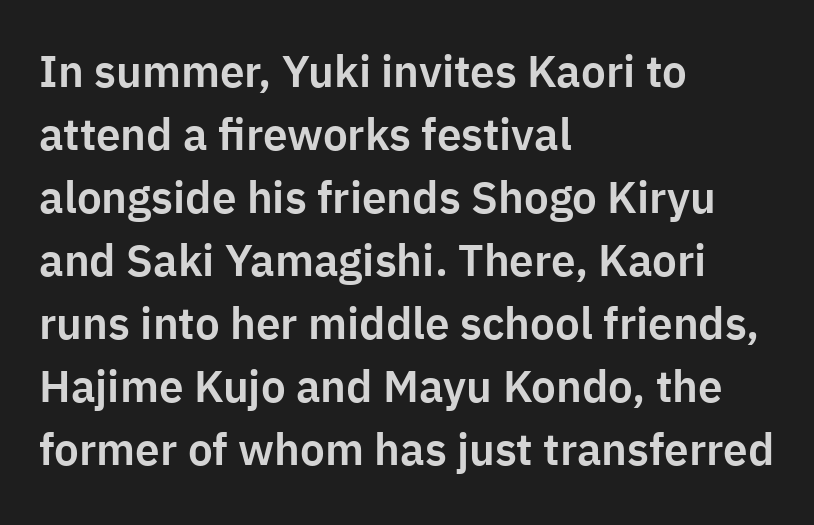
The image shows 44 px sans-serif type, upright; set left-aligned, normal line spacing (1.43x), normal letter spacing, not underlined; low stroke contrast and a medium x-height.
